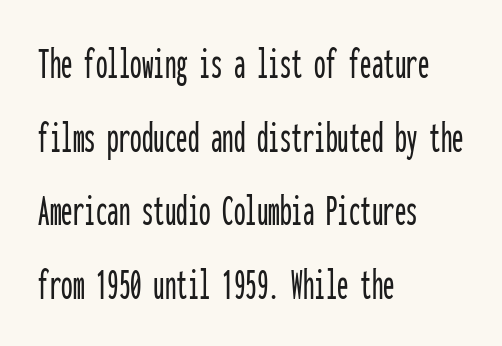
Q: Is the text italic (slanted)? A: No, it is upright.
Q: Is the typeface a serif or a sans-serif typeface? A: Sans-serif.
Q: Is the text underlined? A: No.
Q: How is the paragraph aligned? A: Left-aligned.
Q: Is the spacing between letters normal or unusually wide? A: Normal.
Q: Is the spacing between lines tight, normal or loose? A: Normal.
Q: Width (condensed, normal, or wide)? A: Condensed.
Q: Stroke contrast? A: Low.
Q: x-height? A: Medium.
Q: Monospaced? A: Yes.
